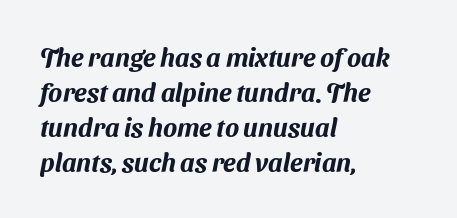
{"underline": "no", "align": "left", "line_spacing": "normal", "line_spacing_ratio": 1.35, "letter_spacing": "normal", "letter_spacing_em": 0.0, "glyph_px": 26}
